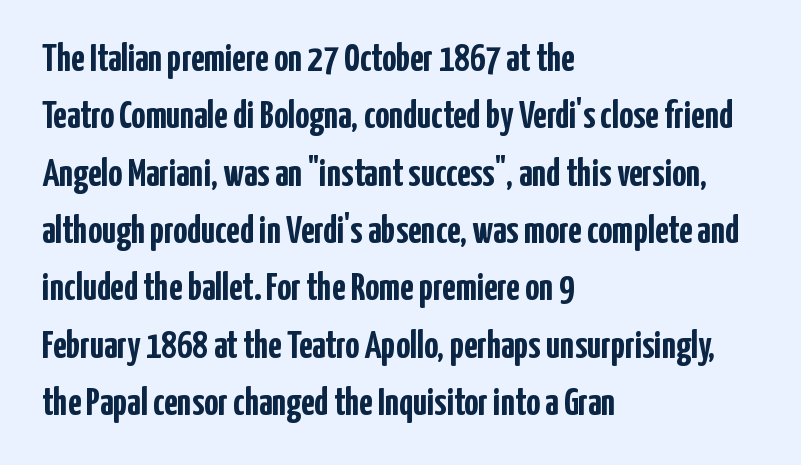
{"serif": "no", "italic": "no", "bold": "yes", "weight": "semibold", "width": "condensed", "stroke_contrast": "low", "x_height": "medium", "monospaced": "no", "underline": "no", "align": "left", "line_spacing": "normal", "line_spacing_ratio": 1.47, "letter_spacing": "normal", "letter_spacing_em": 0.0, "glyph_px": 39}
